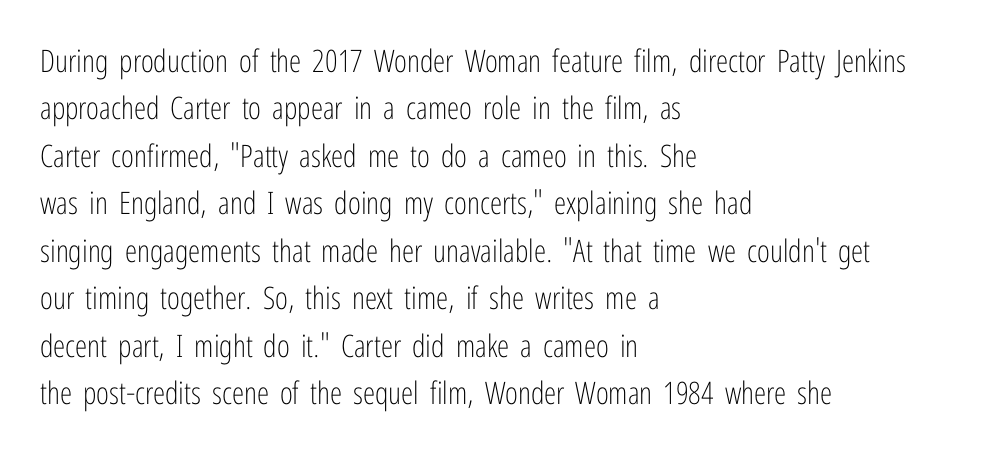
The image shows 31 px light, condensed sans-serif type, upright; set left-aligned, normal line spacing (1.53x), normal letter spacing, not underlined; low stroke contrast and a medium x-height.
